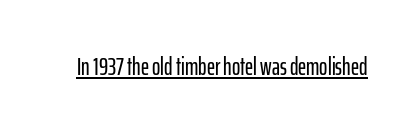
{"italic": "no", "underline": "yes", "letter_spacing": "normal", "letter_spacing_em": 0.0, "glyph_px": 25}
